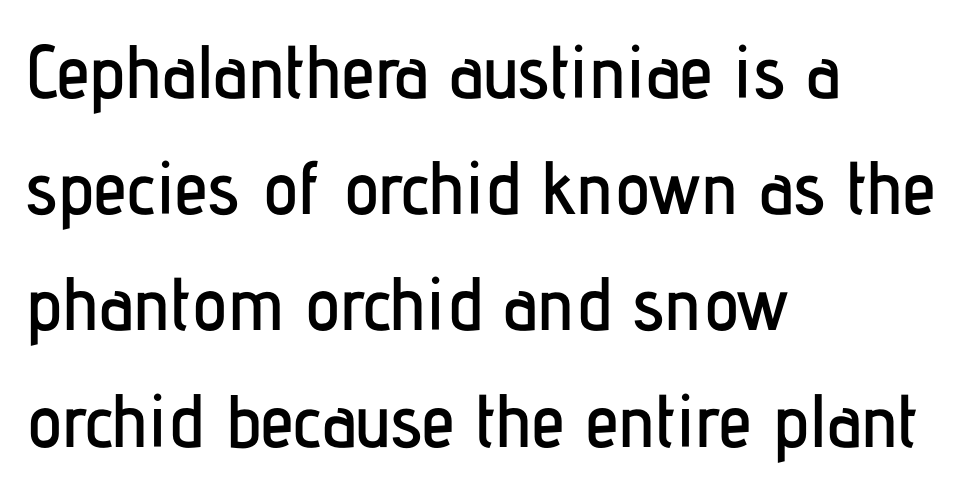
The image shows 75 px condensed sans-serif type, upright; set left-aligned, normal line spacing (1.55x), normal letter spacing, not underlined; low stroke contrast and a medium x-height.
